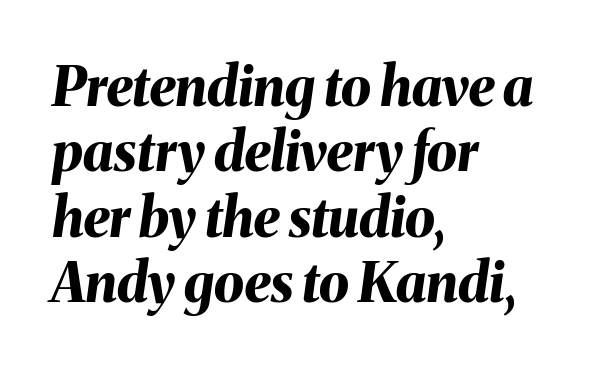
The image shows 54 px bold type, italic (leaning right); set left-aligned, line spacing 1.21x, normal letter spacing, not underlined; medium stroke contrast and a medium x-height.
